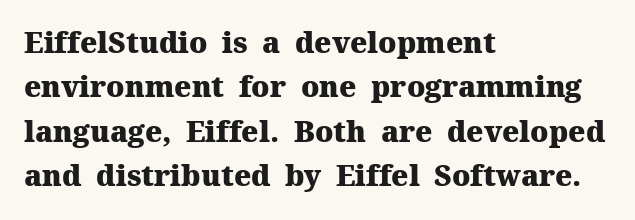
{"serif": "yes", "italic": "no", "bold": "yes", "weight": "heavy", "width": "normal", "stroke_contrast": "medium", "x_height": "medium", "monospaced": "no", "underline": "no", "align": "left", "line_spacing": "normal", "line_spacing_ratio": 1.53, "letter_spacing": "normal", "letter_spacing_em": 0.0, "glyph_px": 29}
